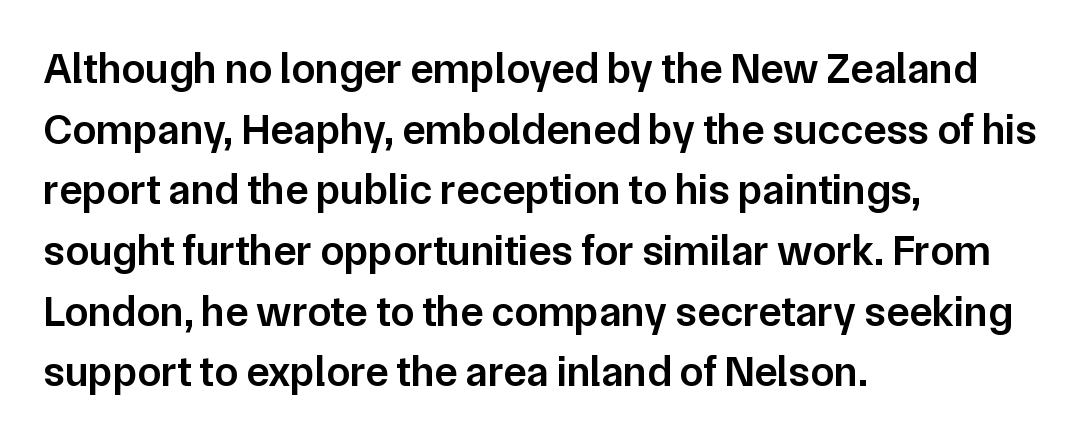
The image shows 43 px semibold sans-serif type, upright; set left-aligned, normal line spacing (1.41x), normal letter spacing, not underlined; low stroke contrast and a medium x-height.
